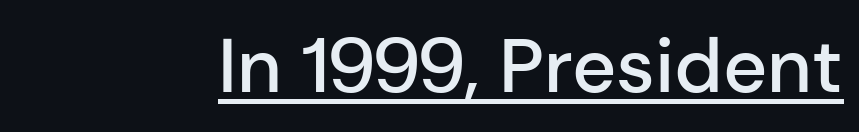
Compared with typical body copy, the letter spacing here is the same. Looks like regular typesetting: each glyph gets only the width it needs. This sample carries an underscore along the baseline area. Ascenders rise straight up at ninety degrees.
